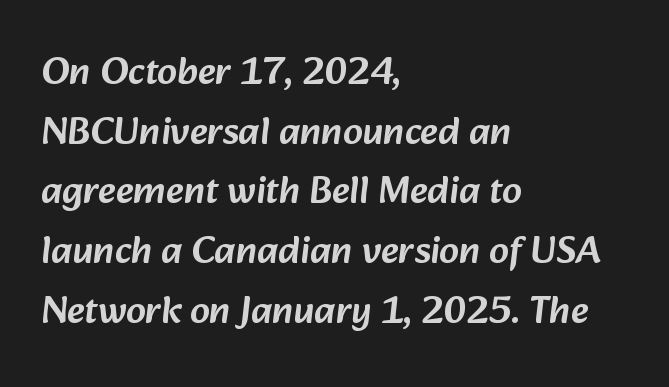
This block has exactly the height ordinary leading produces. Students, note that the glyphs here touch the page at normal intervals. Is this a fixed-width face? No — the glyphs have proportional, varying widths. Descenders are the only things crossing below the line. Observe the absence of serifs on each vertical stroke in this sample.
